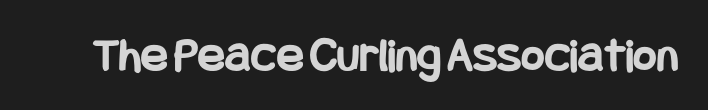
{"serif": "no", "italic": "no", "bold": "yes", "weight": "bold", "width": "condensed", "stroke_contrast": "low", "x_height": "large", "underline": "no", "letter_spacing": "normal", "letter_spacing_em": 0.0, "glyph_px": 50}
